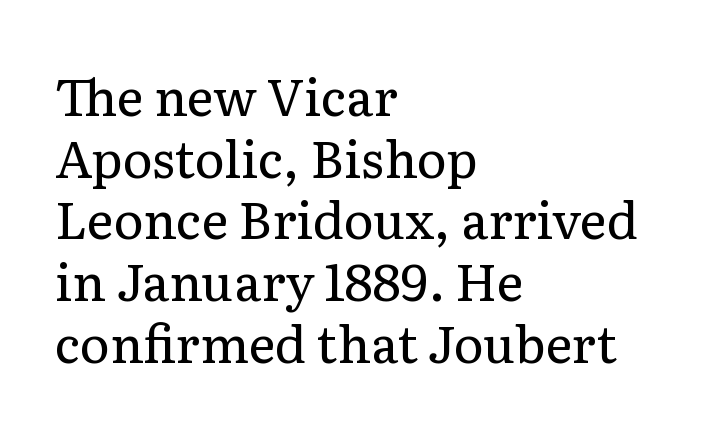
{"serif": "yes", "italic": "no", "bold": "no", "weight": "regular", "width": "normal", "stroke_contrast": "low", "x_height": "medium", "monospaced": "no", "underline": "no", "align": "left", "line_spacing_ratio": 1.21, "letter_spacing": "normal", "letter_spacing_em": 0.0, "glyph_px": 51}
